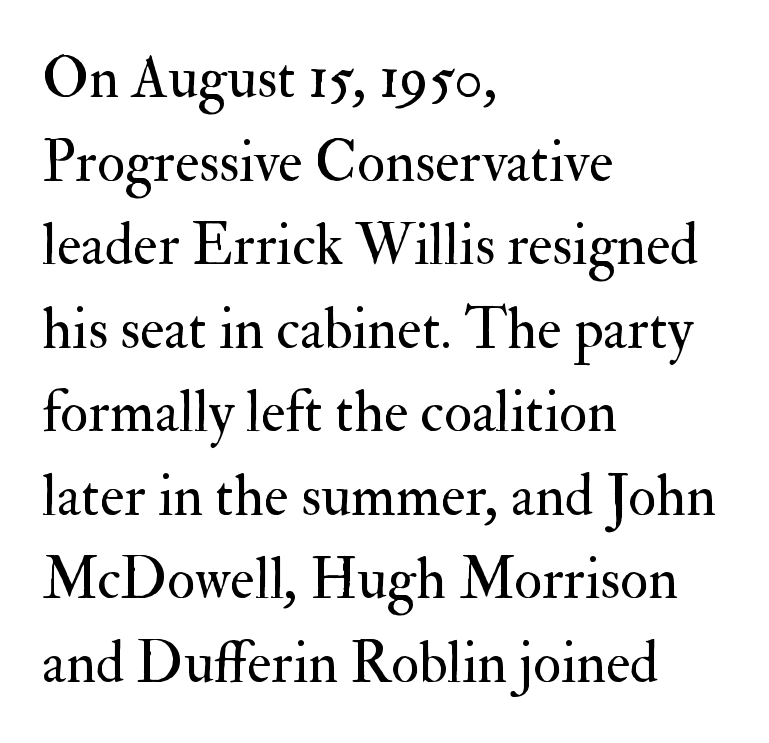
The image shows 58 px regular-weight serif type, upright; set left-aligned, normal line spacing (1.44x), normal letter spacing, not underlined; medium stroke contrast and a small x-height.
